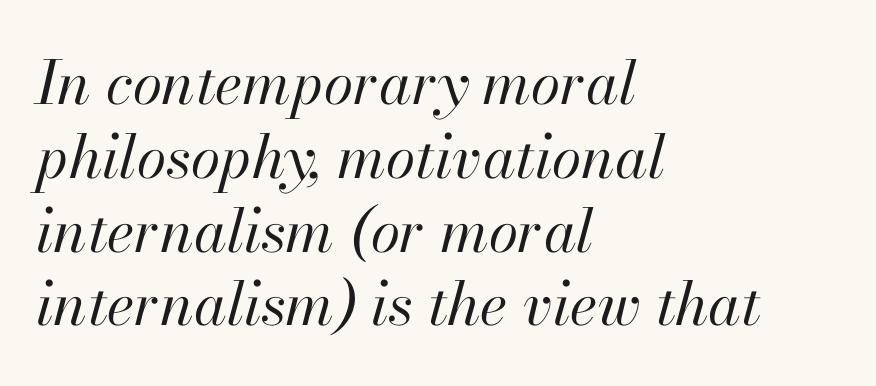
{"italic": "yes", "lean": "right", "slant_degrees": 13, "bold": "no", "weight": "regular", "width": "normal", "stroke_contrast": "high", "x_height": "small", "monospaced": "no", "underline": "no", "align": "left", "line_spacing_ratio": 1.23, "letter_spacing": "normal", "letter_spacing_em": 0.0, "glyph_px": 60}
